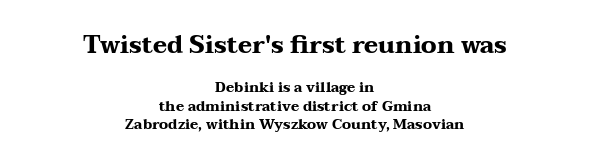
{"italic": "no", "bold": "yes", "underline": "no", "align": "center", "line_spacing": "normal", "line_spacing_ratio": 1.33, "letter_spacing": "normal", "letter_spacing_em": 0.0, "larger_block": "first", "size_ratio": 1.71, "glyph_px": 24}
